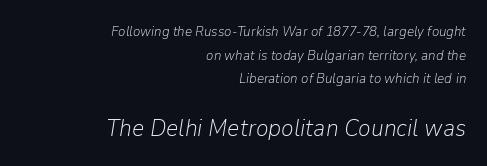
{"italic": "yes", "lean": "right", "slant_degrees": 9, "bold": "no", "underline": "no", "align": "right", "line_spacing": "normal", "line_spacing_ratio": 1.68, "letter_spacing": "normal", "letter_spacing_em": 0.0, "larger_block": "second", "size_ratio": 1.71, "glyph_px": 24}
